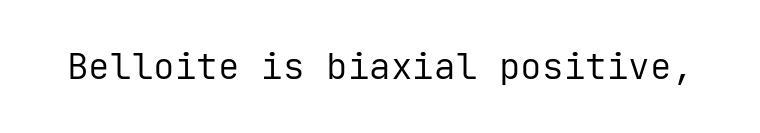
The image shows 36 px regular-weight sans-serif type, upright, monospaced; set normal letter spacing, not underlined; low stroke contrast and a medium x-height.
